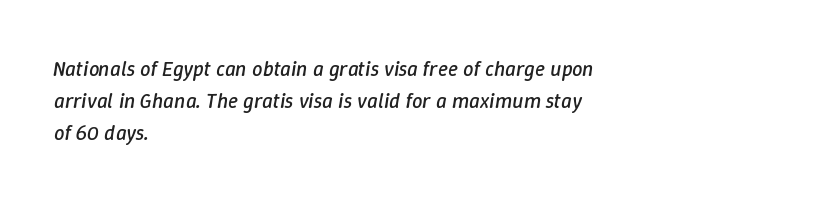
{"italic": "yes", "lean": "right", "slant_degrees": 9, "bold": "no", "underline": "no", "align": "left", "line_spacing": "normal", "line_spacing_ratio": 1.53, "letter_spacing": "normal", "letter_spacing_em": 0.0, "glyph_px": 21}
